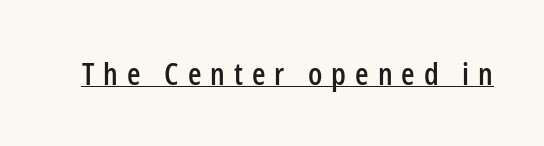
The image shows 31 px condensed sans-serif type, upright; set unusually wide letter spacing (+0.29 em), underlined; low stroke contrast and a medium x-height.
